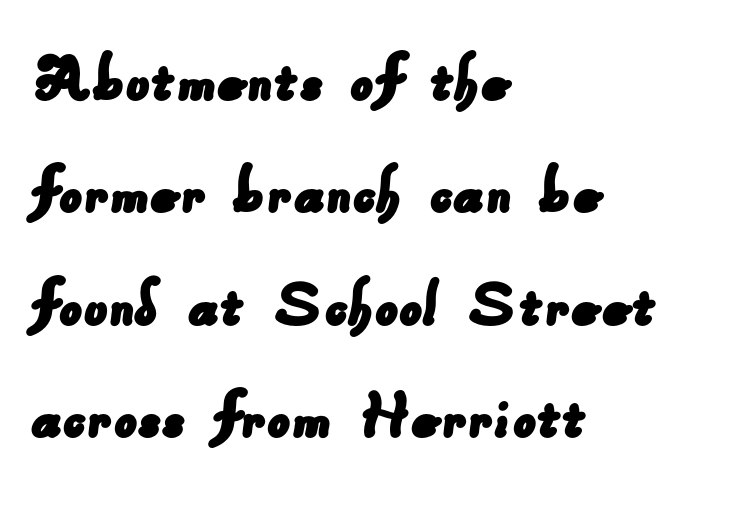
The image shows 73 px sans-serif type; set left-aligned, normal line spacing (1.54x), normal letter spacing, not underlined; low stroke contrast and a small x-height.
